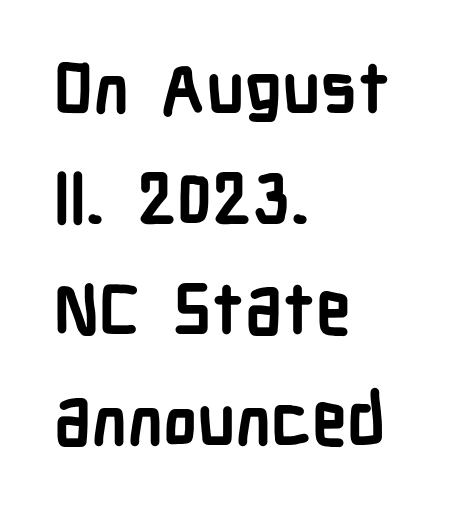
The image shows 70 px semibold, condensed sans-serif type, upright; set left-aligned, normal line spacing (1.58x), normal letter spacing, not underlined; low stroke contrast and a medium x-height.
